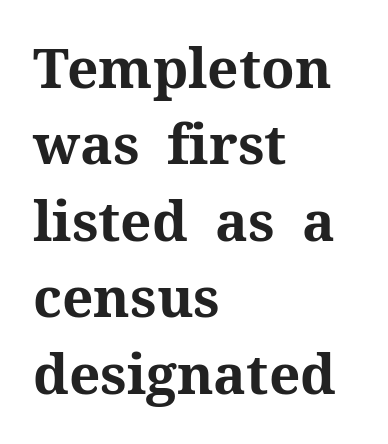
The letters stand straight up with perfectly vertical stems. Which margin do the lines hug? The left one — the right edge is uneven. The glyphs are unaccompanied by any horizontal stroke below them. This sample has the flowing, uneven cadence of proportional lettering. Yep, those are serifs on the letters. These lines sit exactly where default settings would place them.
